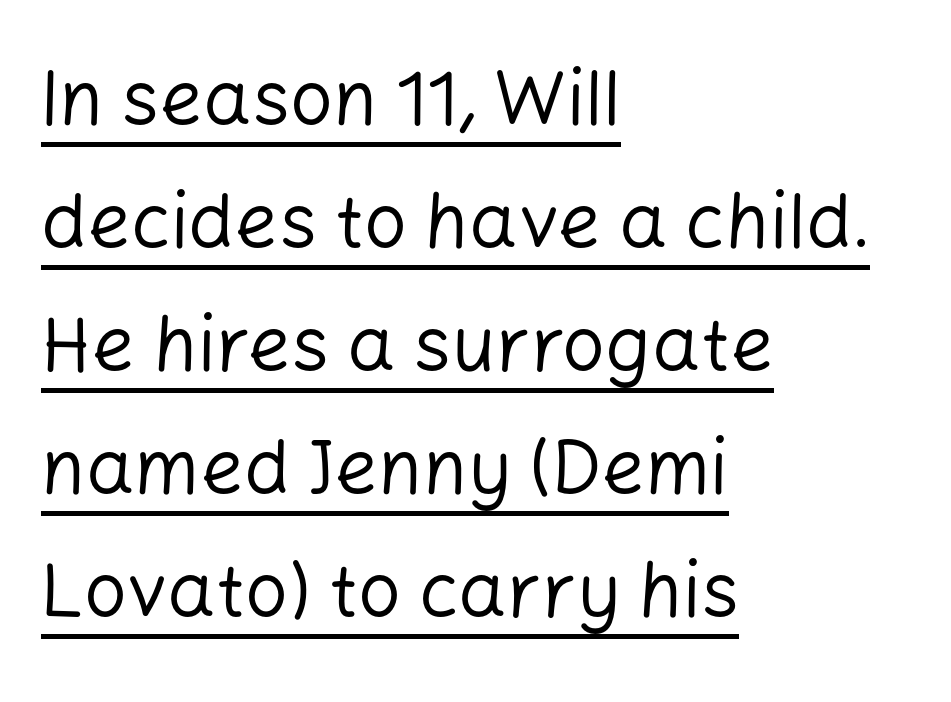
The image shows 76 px regular-weight sans-serif type, upright; set left-aligned, normal line spacing (1.62x), normal letter spacing, underlined; low stroke contrast and a medium x-height.
